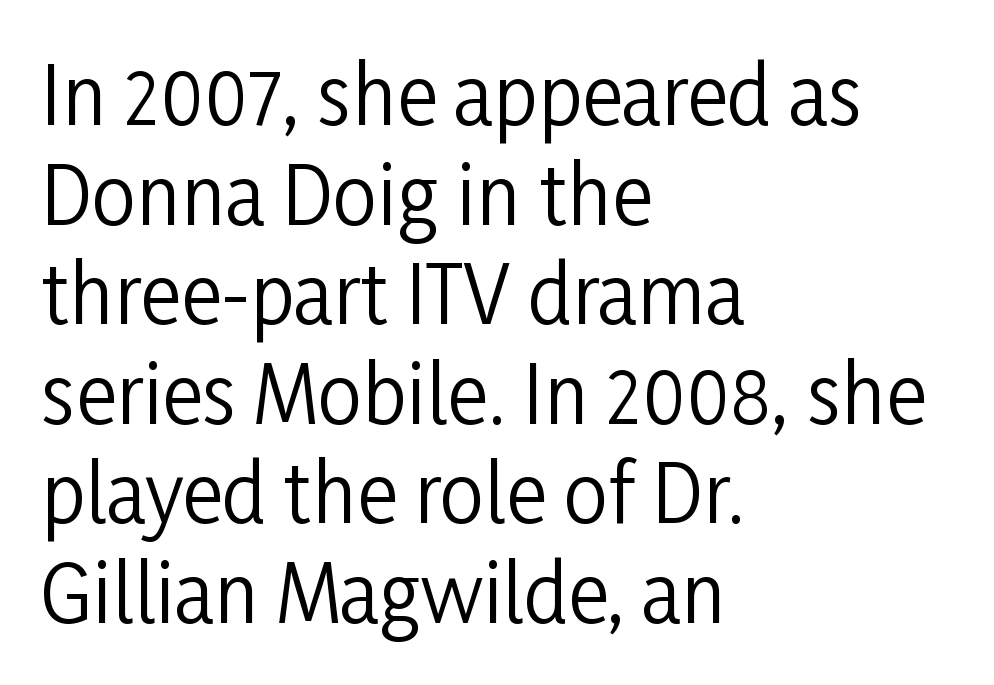
The letterforms sit at book weight or below. In terms of letterspacing, this is plain default setting. Words float on clear page, feet unadorned. The line-height multiplier appears to be the usual default. The rendering uses natural spacing where letterforms have individual widths.
